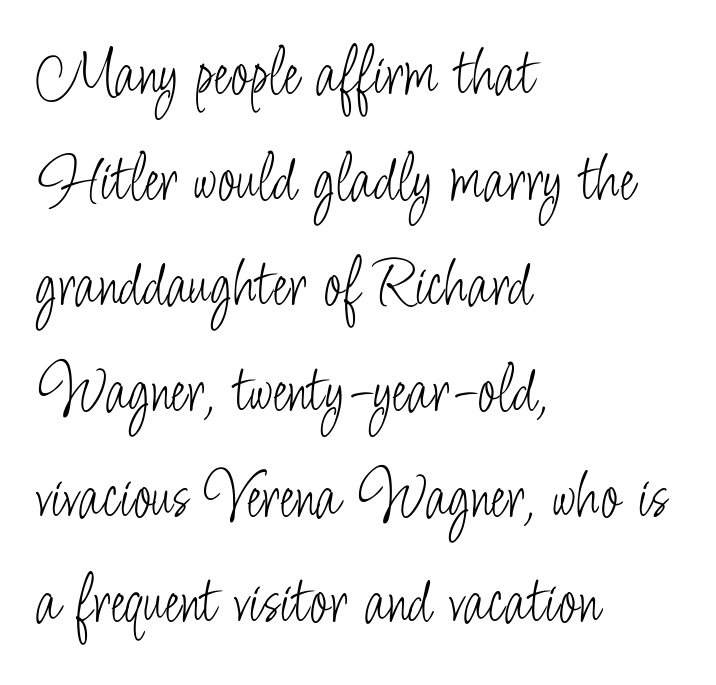
Q: Is the text bold? A: No.
Q: Is the text italic (slanted)? A: Yes.
Q: Is the typeface a serif or a sans-serif typeface? A: Sans-serif.
Q: Is the text underlined? A: No.
Q: How is the paragraph aligned? A: Left-aligned.
Q: Is the spacing between letters normal or unusually wide? A: Normal.
Q: Is the spacing between lines tight, normal or loose? A: Normal.
Q: Width (condensed, normal, or wide)? A: Condensed.
Q: Stroke contrast? A: Low.
Q: x-height? A: Small.
Q: Monospaced? A: No.
